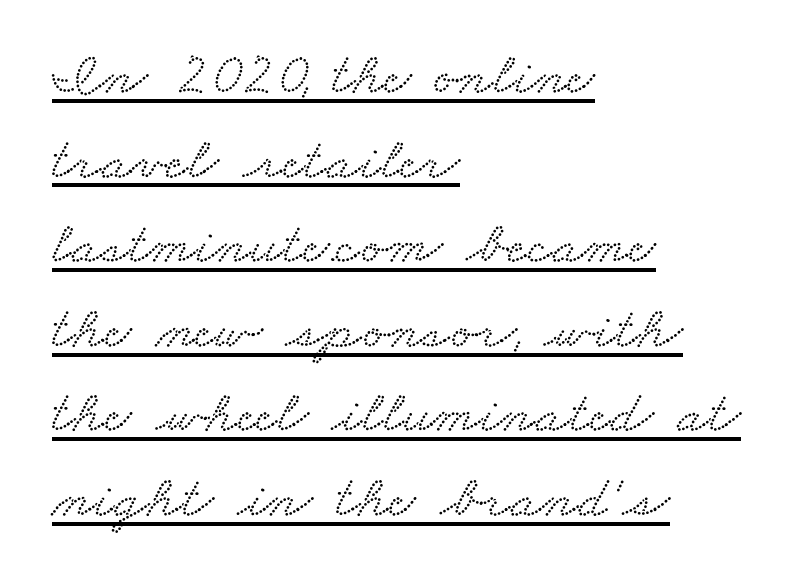
The image shows 60 px wide serif type; set left-aligned, normal line spacing (1.41x), normal letter spacing, underlined; low stroke contrast and a small x-height.
